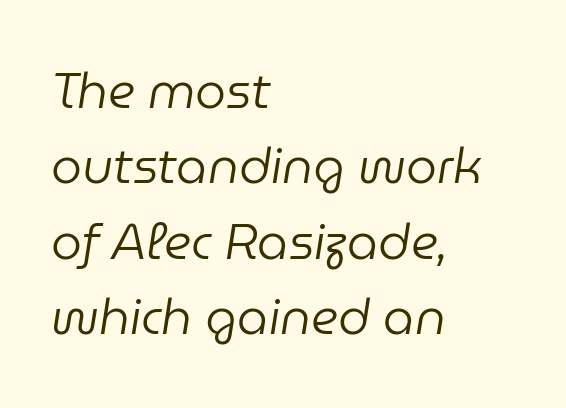
Leading matches the norm, producing a regular column. A typesetter would call this zero additional tracking. Notice how the passage keeps a crisp vertical edge on the left only. Descenders hang freely into open space. The axis of the letterforms is tilted away from vertical. The typesetting does not lean heavy: it is not bold.
